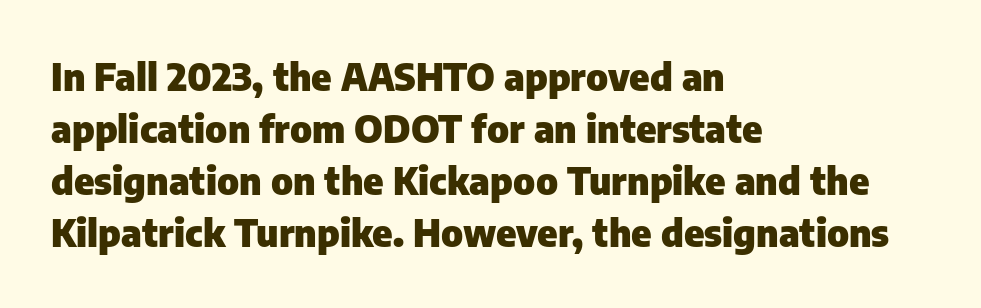
The image shows 38 px heavy sans-serif type, upright; set left-aligned, normal line spacing (1.37x), normal letter spacing, not underlined; low stroke contrast and a medium x-height.
